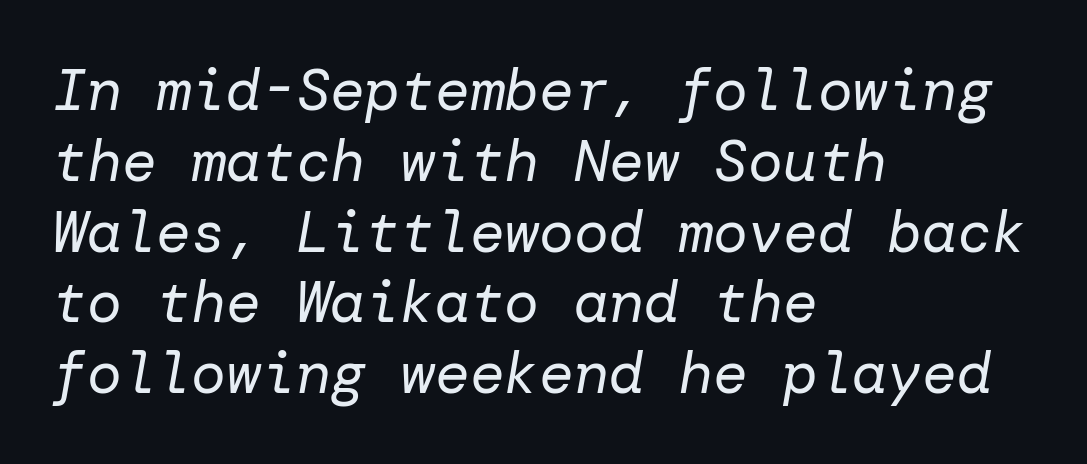
The image shows 58 px regular-weight type, italic (leaning right); set left-aligned, line spacing 1.22x, normal letter spacing, not underlined; low stroke contrast and a medium x-height.
